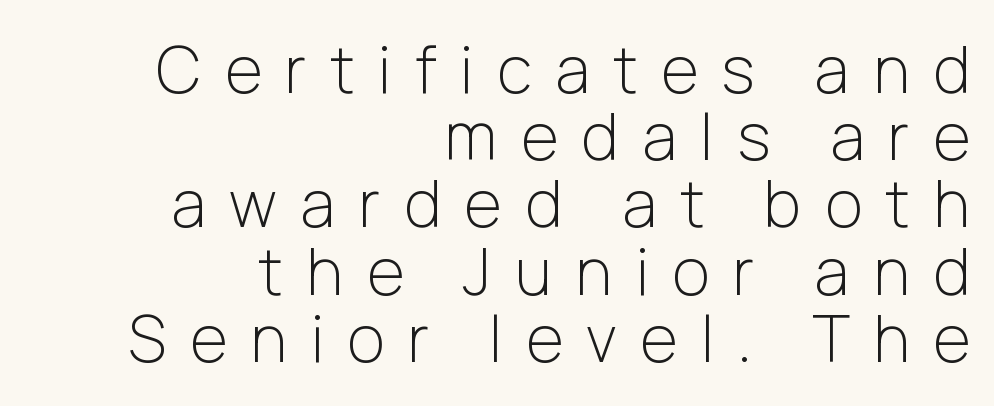
This block would grow much taller if given ordinary leading; it's compressed now. Is this a fixed-width face? No — the glyphs have proportional, varying widths. Someone cranked the tracking dial way up on this one. Line ends are locked; line starts wander. Stems here are at most as thick as an everyday book face. Style check: upright.
